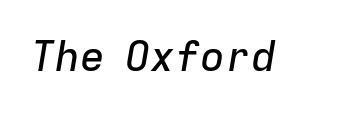
Nothing unusual about the tracking: characters are spaced as the font intends. Italic: yes, the glyphs are oblique. Each row of text sits above clean, open space. Each letter keeps its own natural width here, so spacing adapts to shape.
